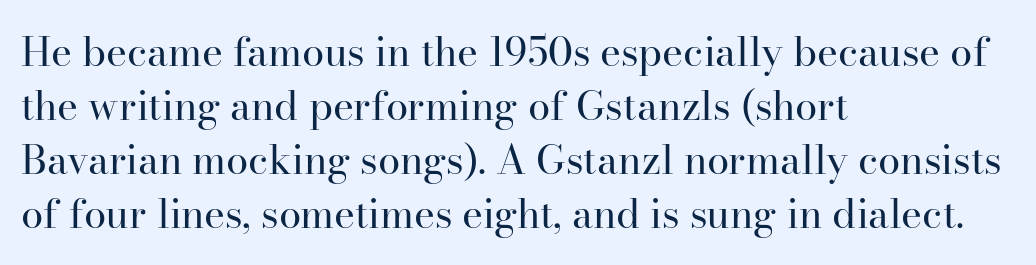
{"serif": "yes", "italic": "no", "bold": "no", "weight": "regular", "width": "normal", "stroke_contrast": "high", "x_height": "small", "monospaced": "no", "underline": "no", "align": "left", "line_spacing": "normal", "line_spacing_ratio": 1.35, "letter_spacing": "normal", "letter_spacing_em": 0.0, "glyph_px": 40}
